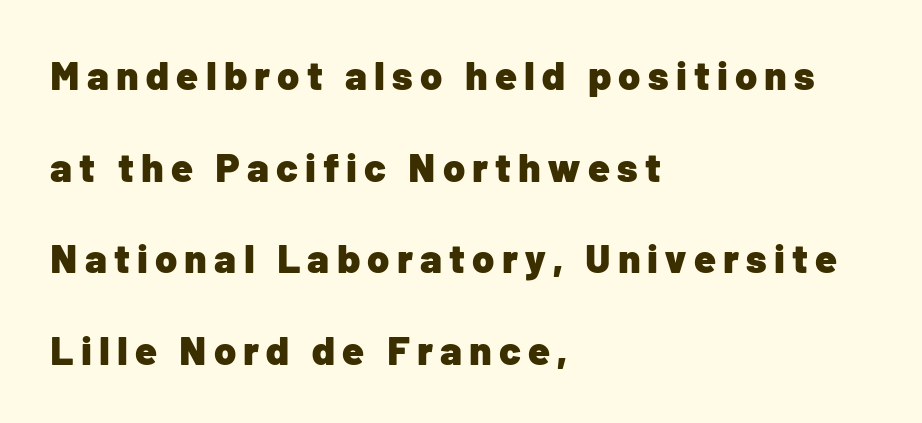
The image shows 40 px heavy sans-serif type, upright; set left-aligned, loose line spacing (2.29x), not underlined; low stroke contrast and a medium x-height.
